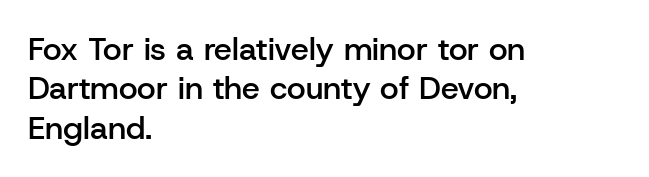
The gap between lines stays unmarked. Here the designer chose a conventional face with non-uniform glyph widths. Unlike italic type, these characters show no tilt at all. On the weight axis this lands at semibold, roughly 600. Default kerning and tracking; the words read as compact shapes. A sans-serif font was chosen for this passage.
